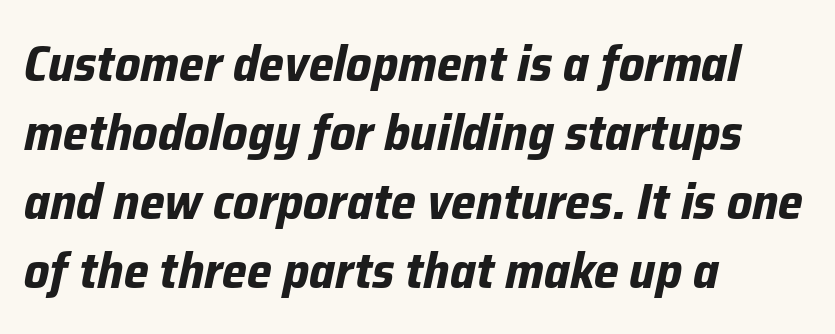
The image shows 50 px bold type, italic (leaning right); set left-aligned, normal line spacing (1.38x), normal letter spacing, not underlined; low stroke contrast and a medium x-height.
